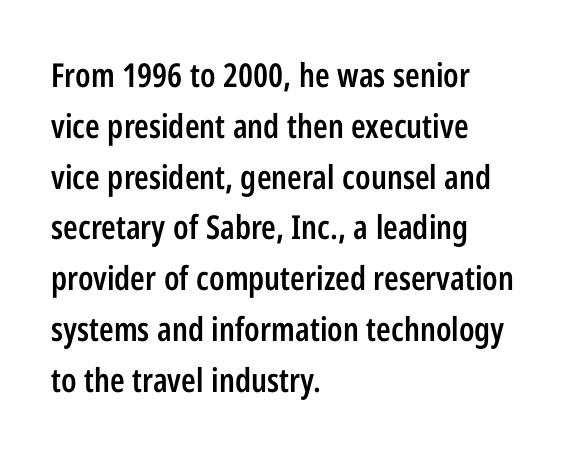
{"serif": "no", "italic": "no", "bold": "semi", "weight": "semibold", "width": "condensed", "stroke_contrast": "low", "x_height": "medium", "monospaced": "no", "underline": "no", "align": "left", "line_spacing": "normal", "line_spacing_ratio": 1.54, "letter_spacing": "normal", "letter_spacing_em": 0.0, "glyph_px": 33}
